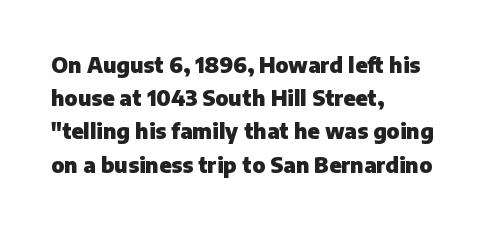
The font is running at its bold setting. Letters rest on an invisible, unmarked baseline. Students, note that the glyphs here touch the page at normal intervals. The rendering anchors every line to the left-hand side.
